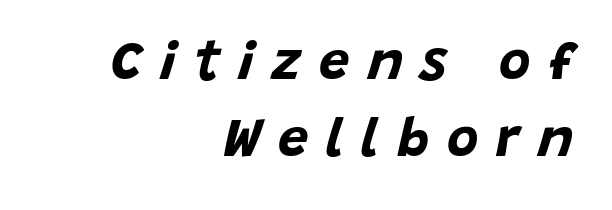
Quick note: interline space is typical. Notice how the passage keeps a crisp vertical edge on the right only. The words here are not underlined. Observe the lean: these are italic letterforms. Spacing verdict: proportional, widths tailored to each character. Pretty heavy lettering here — definitely bold.
